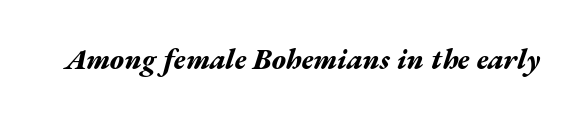
Looks like regular typesetting: each glyph gets only the width it needs. Italic: yes, the glyphs are oblique. Unmarked baselines from the first word to the last. Chunky letters — that's bold for sure. Here the glyphs are tracked normally, forming tight word shapes.
